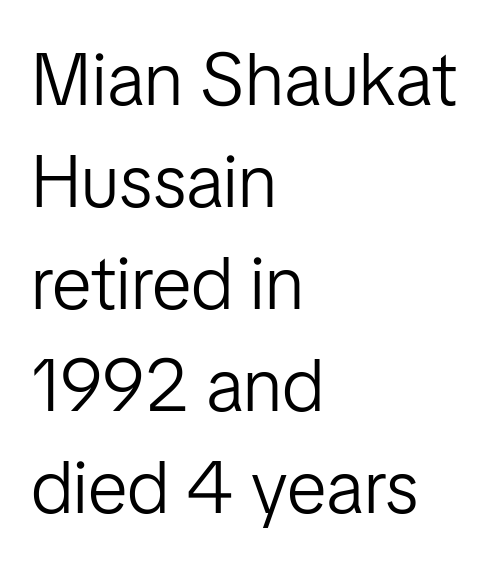
The image shows 74 px light sans-serif type, upright; set left-aligned, normal line spacing (1.38x), normal letter spacing, not underlined; low stroke contrast and a medium x-height.
